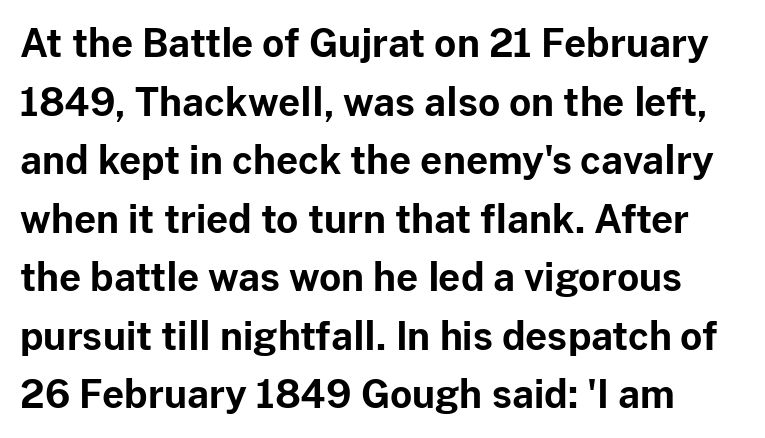
The image shows 38 px bold sans-serif type, upright; set normal line spacing (1.54x), normal letter spacing, not underlined; low stroke contrast and a medium x-height.
